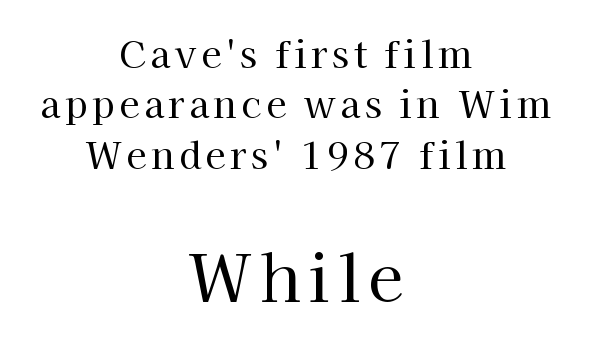
The typeface has the unassuming heft of standard copy or less. Caption: upper text group reduced, lower text group enlarged. A serif font was chosen for this passage. Leading matches the norm, producing a regular column. The axis of the letterforms is exactly vertical.
